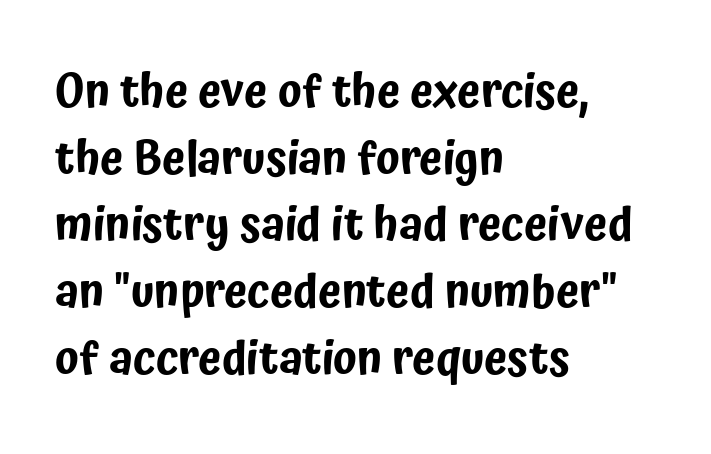
{"serif": "no", "italic": "no", "width": "condensed", "stroke_contrast": "low", "x_height": "medium", "monospaced": "no", "underline": "no", "align": "left", "line_spacing": "normal", "line_spacing_ratio": 1.42, "letter_spacing": "normal", "letter_spacing_em": 0.0, "glyph_px": 47}
